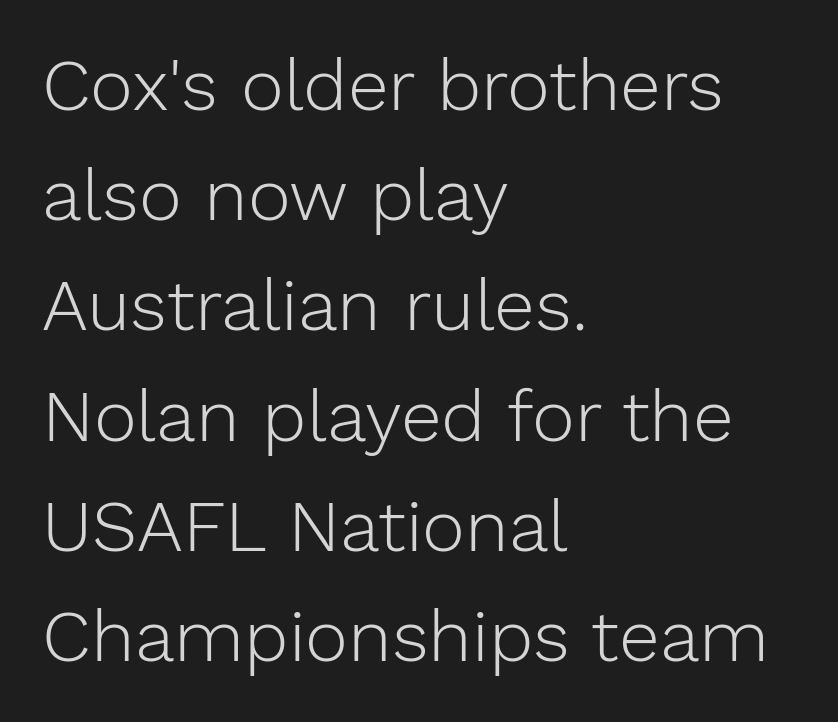
Look at the tracking — it's just the regular setting, nothing added. Does the type have serifs? No, each stem ends abruptly. Is the block centered? No — it sits flush against the left margin. Summary of vertical rhythm: regular, with standard interline spacing. Descender tails drop into unmarked territory. The weight tops out at a normal text grade.
